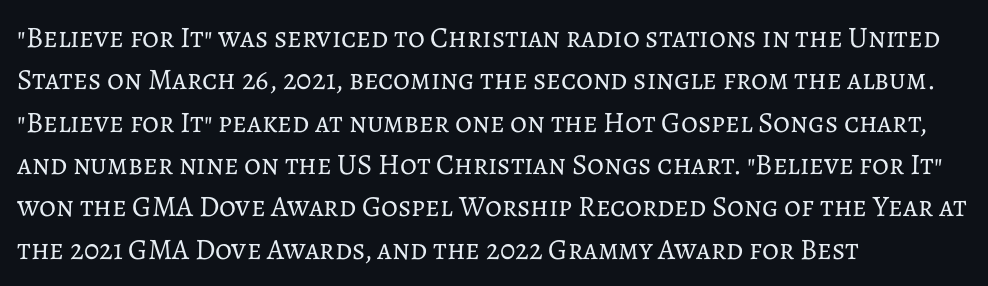
{"italic": "no", "bold": "no", "weight": "regular", "width": "normal", "stroke_contrast": "low", "x_height": "medium", "monospaced": "no", "underline": "no", "align": "left", "line_spacing": "normal", "line_spacing_ratio": 1.46, "letter_spacing": "normal", "letter_spacing_em": 0.0, "glyph_px": 29}
